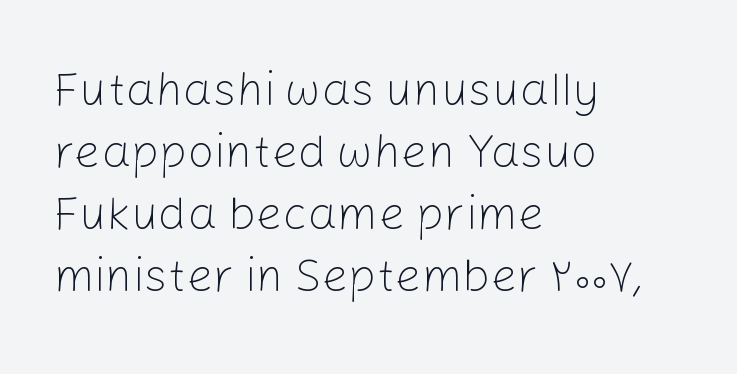
The image shows 47 px light sans-serif type, upright; set left-aligned, normal line spacing (1.32x), normal letter spacing, not underlined; low stroke contrast and a medium x-height.
